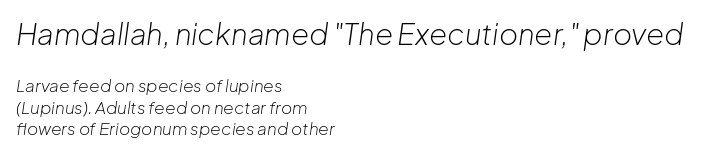
In terms of leading, this rendering sits right in the middle. The foot of each line stays bare and open. Letters have the restrained weight of plain body copy at most. The letters advance in unequal steps, a hallmark of proportional type. This rendering leaves character spacing at its baseline value. Line beginnings align vertically; line endings do not.
